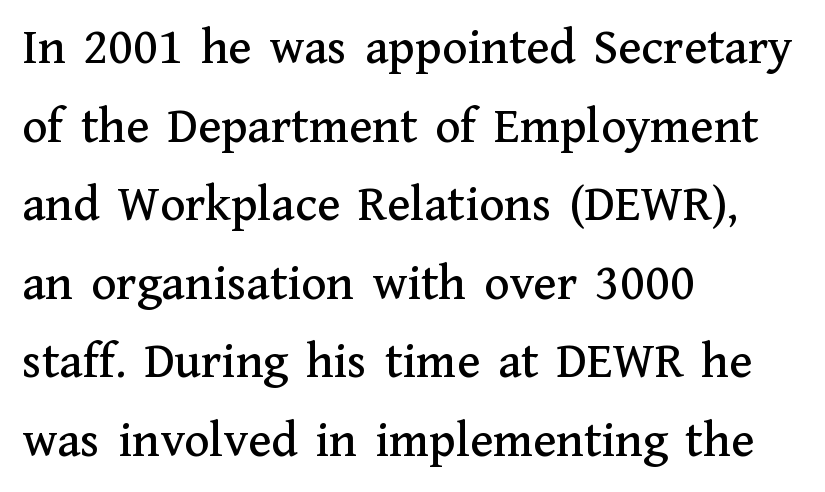
{"serif": "yes", "italic": "no", "width": "normal", "stroke_contrast": "medium", "x_height": "medium", "monospaced": "no", "underline": "no", "align": "left", "line_spacing": "normal", "line_spacing_ratio": 1.51, "letter_spacing": "normal", "letter_spacing_em": 0.0, "glyph_px": 52}
